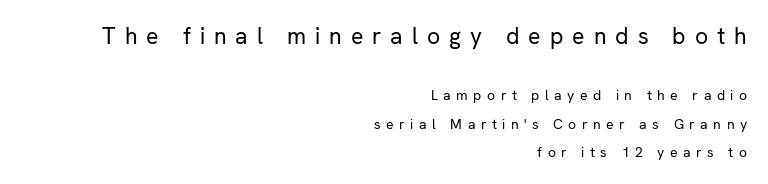
The image shows 23 px text type, upright; set right-aligned, loose line spacing (2.04x), unusually wide letter spacing (+0.39 em), not underlined; the first (top) block is 1.64x larger.
